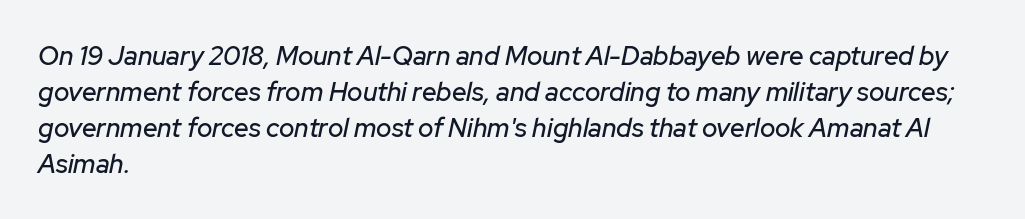
Q: Is the text italic (slanted)? A: Yes, it leans right by about 12 degrees.
Q: Is the text underlined? A: No.
Q: How is the paragraph aligned? A: Left-aligned.
Q: Is the spacing between letters normal or unusually wide? A: Normal.
Q: Is the spacing between lines tight, normal or loose? A: Normal.
